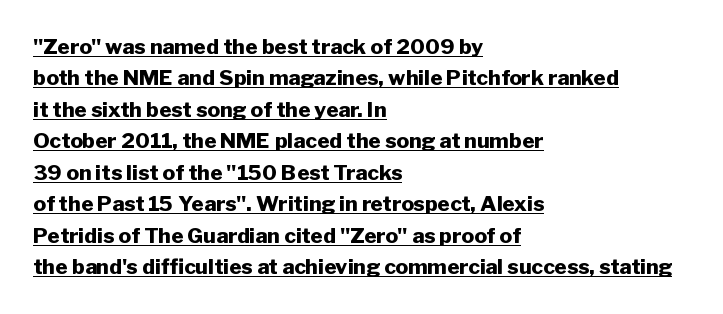
The image shows 21 px bold type, upright; set left-aligned, normal line spacing (1.5x), normal letter spacing, underlined.
